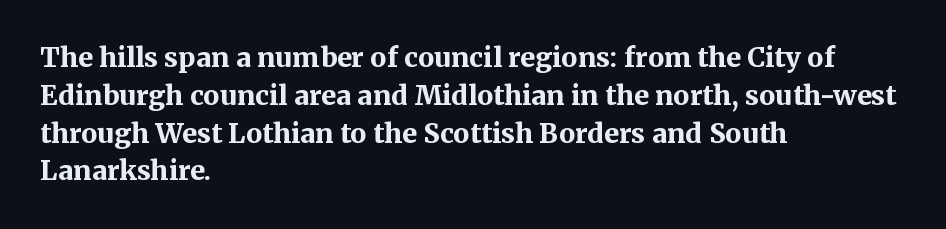
Line spacing here is normal. The baseline area is clear. This sample uses an upright cut, with every glyph sitting square on the baseline. These lines keep a tight, regular rhythm from letter to letter. Line beginnings align vertically; line endings do not.
